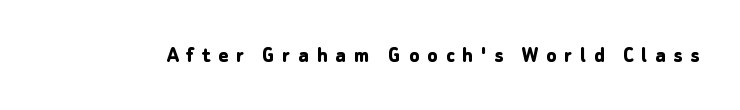
Every character sits straight up, as roman type does. Loose tracking; the words dissolve into strings of separated letters. These lines carry a lot of weight — the face is fully bold. Glance below the letters and you will spot only blank space.
